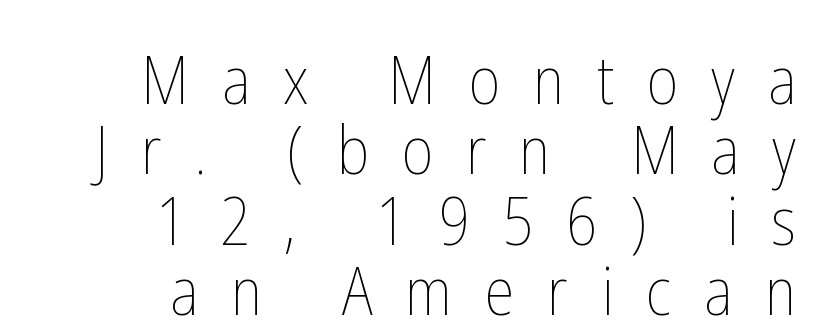
The image shows 67 px thin, condensed type, upright; set right-aligned, tight line spacing (1.05x), unusually wide letter spacing (+0.49 em), not underlined; low stroke contrast and a medium x-height.
